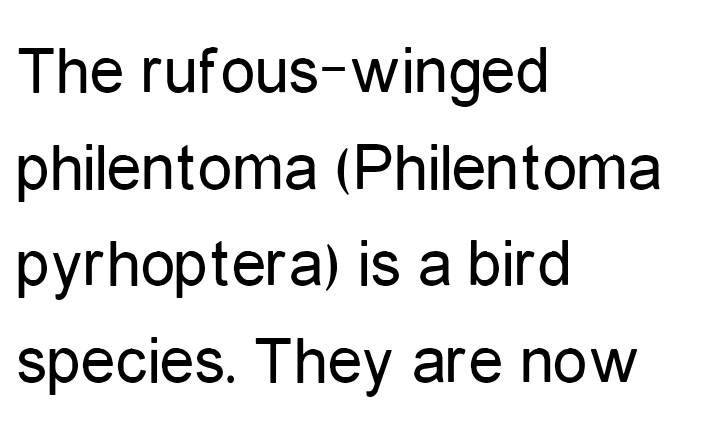
The image shows 69 px regular-weight, condensed sans-serif type, upright; set left-aligned, normal line spacing (1.4x), normal letter spacing, not underlined; low stroke contrast and a medium x-height.
